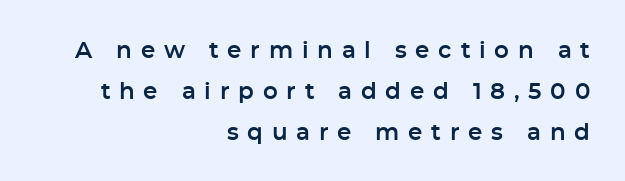
{"italic": "no", "underline": "no", "align": "right", "line_spacing_ratio": 1.78, "letter_spacing": "wide", "letter_spacing_em": 0.38, "glyph_px": 23}
